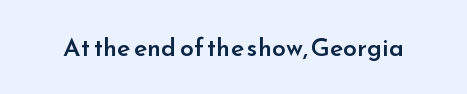
The image shows 25 px text type, upright; set normal letter spacing, not underlined.
